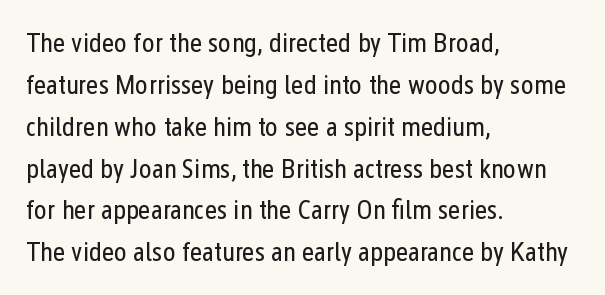
Q: Is the text bold? A: No.
Q: Is the text italic (slanted)? A: No, it is upright.
Q: Is the text underlined? A: No.
Q: How is the paragraph aligned? A: Left-aligned.
Q: Is the spacing between letters normal or unusually wide? A: Normal.
Q: Is the spacing between lines tight, normal or loose? A: Normal.
